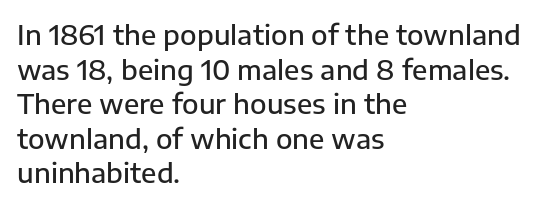
Q: Is the text bold? A: Semi-bold.
Q: Is the text italic (slanted)? A: No, it is upright.
Q: Is the text underlined? A: No.
Q: How is the paragraph aligned? A: Left-aligned.
Q: Is the spacing between letters normal or unusually wide? A: Normal.
Q: Is the spacing between lines tight, normal or loose? A: Normal.
